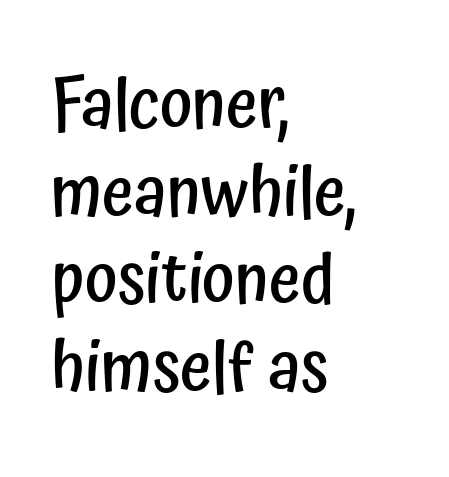
The image shows 69 px semibold, condensed sans-serif type, upright; set left-aligned, normal line spacing (1.27x), normal letter spacing, not underlined; low stroke contrast and a medium x-height.
